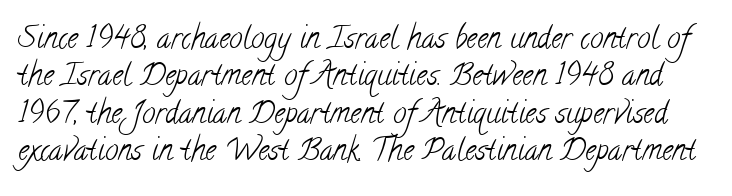
Leading: standard. The words here are not underlined. Tracking value appears to be zero — textbook default spacing. Stroke mass is kept to a normal reading level or below.
